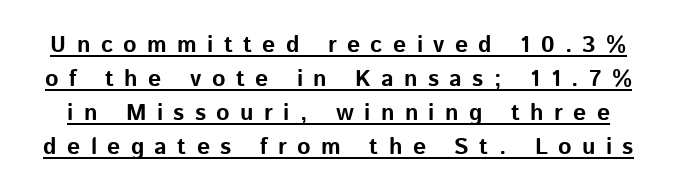
{"italic": "no", "bold": "yes", "underline": "yes", "line_spacing": "normal", "line_spacing_ratio": 1.48, "letter_spacing": "wide", "letter_spacing_em": 0.45, "glyph_px": 23}
